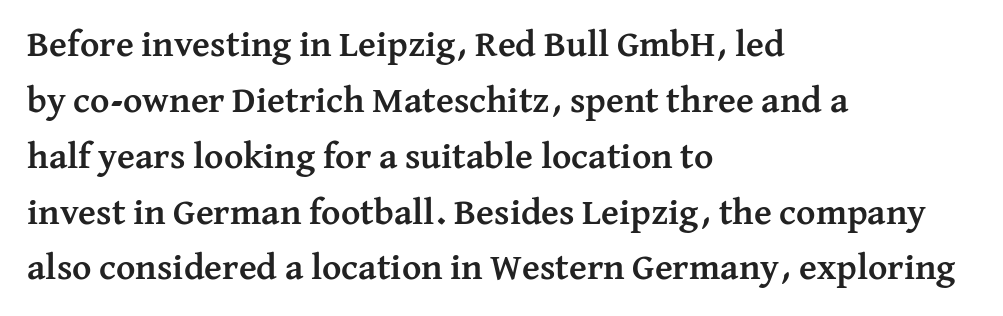
Spacing verdict: proportional, widths tailored to each character. Glyph-to-glyph distance matches everyday printed text. Any mark beneath the type? The region is blank. Caption: multi-line text, flush left, ragged right. The font is running at its bold setting.
